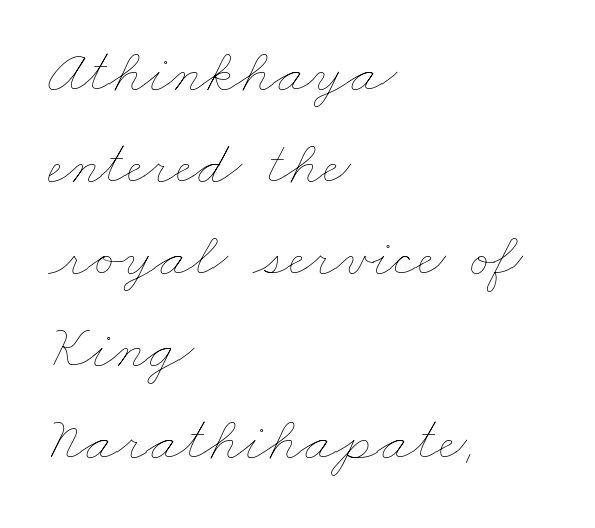
{"bold": "no", "weight": "thin", "width": "wide", "stroke_contrast": "low", "x_height": "small", "monospaced": "no", "underline": "no", "align": "left", "line_spacing": "normal", "line_spacing_ratio": 1.46, "letter_spacing": "normal", "letter_spacing_em": 0.0, "glyph_px": 63}
